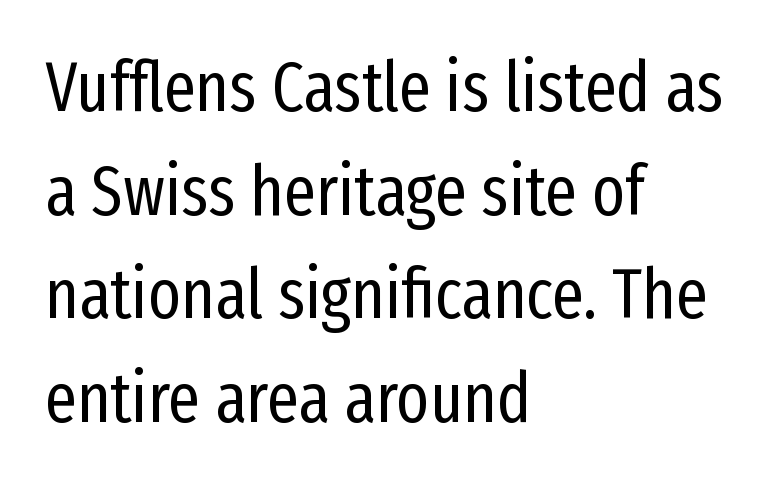
You could not count columns in this text — the font is proportionally spaced. Horizontally, the lines are justified to the leading edge only. Normally led — the rows are evenly, conventionally spaced. Bare-footed words on every line.
